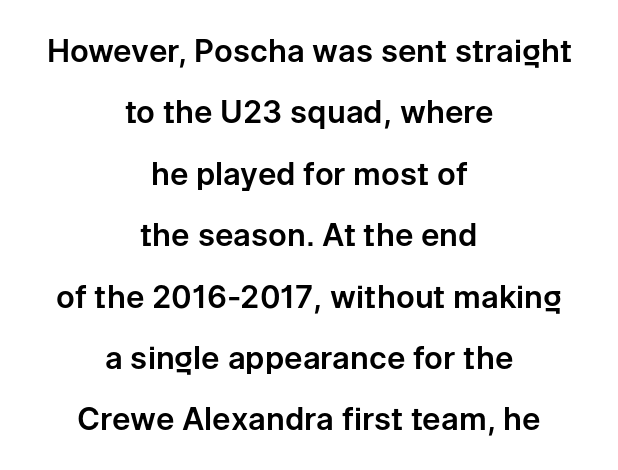
{"serif": "no", "italic": "no", "width": "normal", "stroke_contrast": "low", "x_height": "medium", "monospaced": "no", "underline": "no", "align": "center", "line_spacing": "loose", "line_spacing_ratio": 1.98, "letter_spacing": "normal", "letter_spacing_em": 0.0, "glyph_px": 31}
